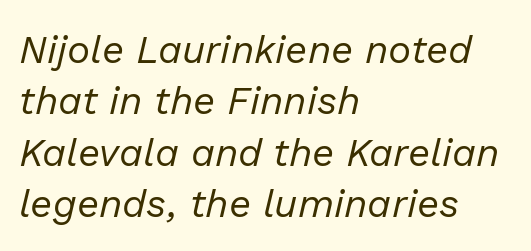
The image shows 39 px regular-weight type, italic (leaning right); set left-aligned, normal line spacing (1.32x), normal letter spacing, not underlined; low stroke contrast and a medium x-height.
